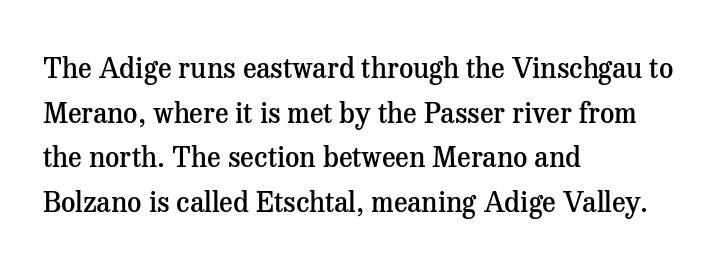
Students, this is semibold: more ink than regular, less than bold. Typeset ragged right — the left edge is the straight one. A roman cut, with each character standing at attention. This rendering features lettering with no underline.
